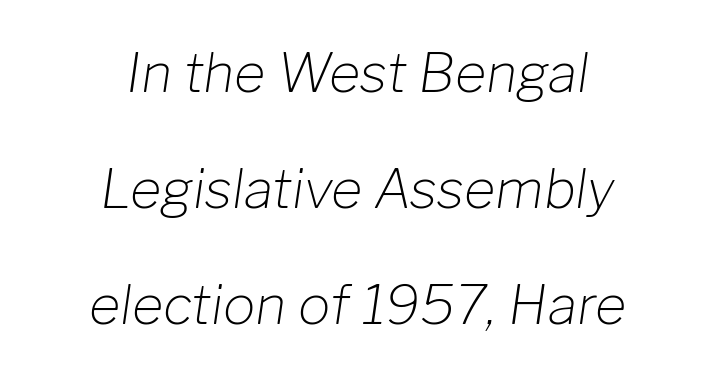
These lines were composed using italics. The passage shown is not underscored anywhere. The font sits on the lighter half of the weight spectrum, regular included. The rendering uses natural spacing where letterforms have individual widths. Regarding leading, the lines here are spaced well apart. The passage shown has conventional tracking throughout.
